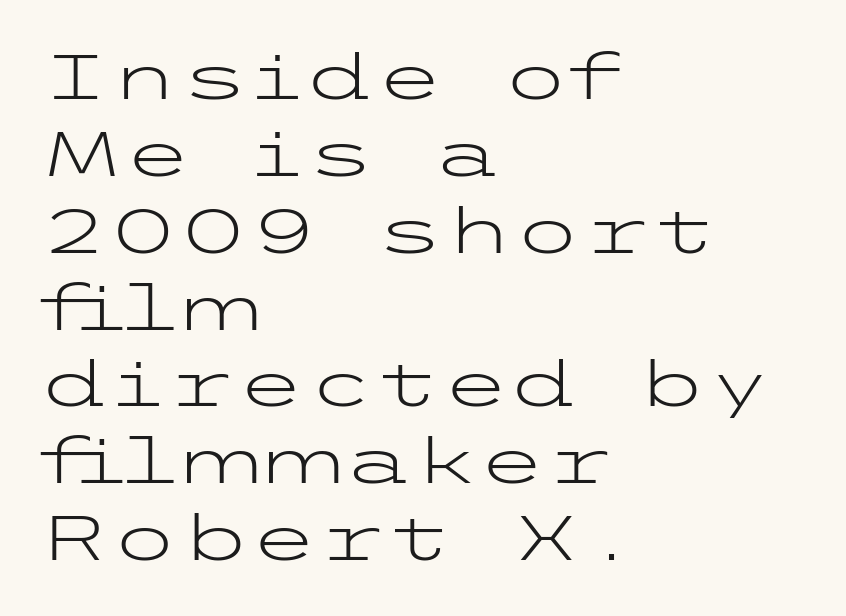
Compared with typical body copy, the letter spacing here is the same. Notice how the passage keeps a crisp vertical edge on the left only. The font is comparable to plain body text, perhaps lighter. The lettering stays uniformly vertical, giving the passage a roman look. Each row of text sits above clean, open space. No feet cap the strokes, marking this as sans-serif type.
